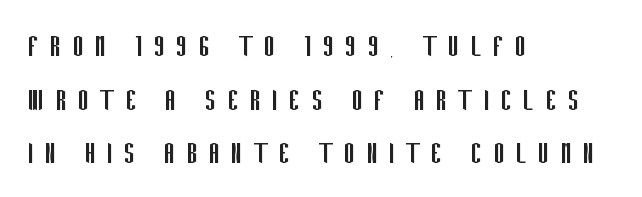
Q: Is the text bold? A: No.
Q: Is the text italic (slanted)? A: No, it is upright.
Q: Is the typeface a serif or a sans-serif typeface? A: Sans-serif.
Q: Is the text underlined? A: No.
Q: How is the paragraph aligned? A: Left-aligned.
Q: Is the spacing between letters normal or unusually wide? A: Unusually wide.
Q: Is the spacing between lines tight, normal or loose? A: Normal.
Q: Width (condensed, normal, or wide)? A: Condensed.
Q: Stroke contrast? A: Low.
Q: x-height? A: Large.
Q: Monospaced? A: No.
